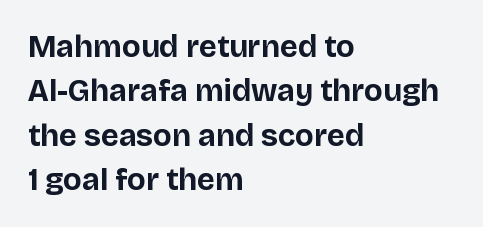
Students, note that the glyphs here touch the page at normal intervals. Descenders hang freely into open space. Alignment: flush left. Note the varied advance widths — an 'i' is clearly narrower than an 'm'.
